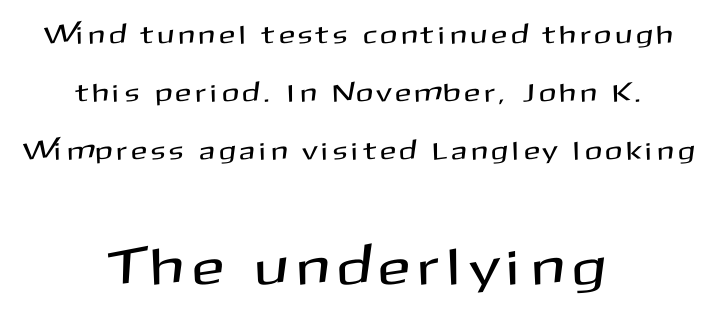
The image shows 52 px sans-serif type, upright; set centered, loose line spacing (2.23x), unusually wide letter spacing (+0.22 em), not underlined; the second (bottom) block is 2.0x larger; medium stroke contrast and a medium x-height.
